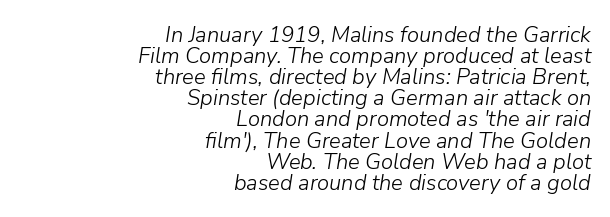
{"italic": "yes", "lean": "right", "slant_degrees": 9, "bold": "no", "underline": "no", "align": "right", "line_spacing": "tight", "line_spacing_ratio": 0.96, "letter_spacing": "normal", "letter_spacing_em": 0.0, "glyph_px": 22}
